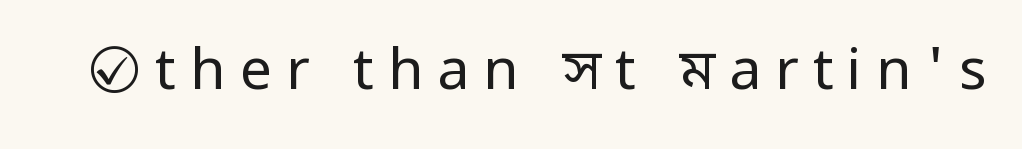
Q: Is the text bold? A: No.
Q: Is the text italic (slanted)? A: No, it is upright.
Q: Is the typeface a serif or a sans-serif typeface? A: Sans-serif.
Q: Is the text underlined? A: No.
Q: Is the spacing between letters normal or unusually wide? A: Unusually wide.
Q: Width (condensed, normal, or wide)? A: Condensed.
Q: Stroke contrast? A: Low.
Q: x-height? A: Large.
Q: Monospaced? A: No.
